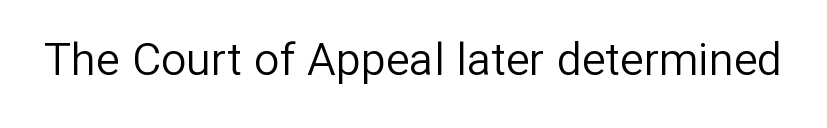
The image shows 45 px regular-weight sans-serif type, upright; set normal letter spacing, not underlined; low stroke contrast and a medium x-height.
